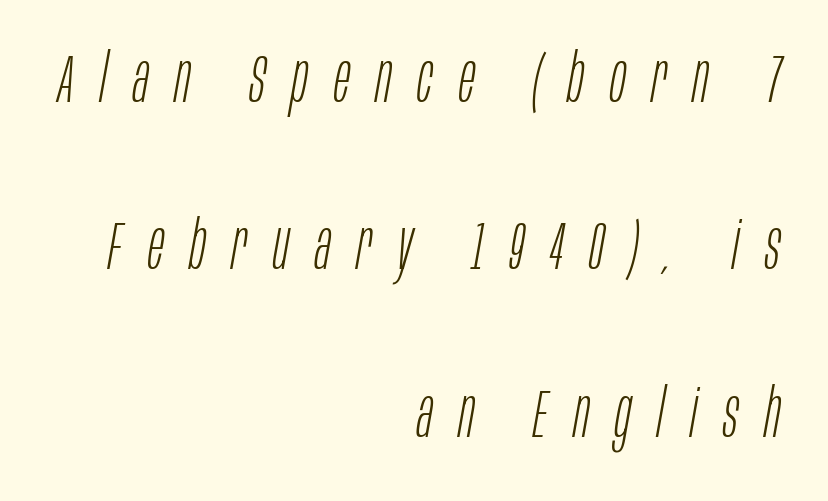
The leading is generous, giving the passage an open texture. Any mark beneath the type? The region is blank. No heavy texture on the line: the type isn't bold. The face used here is proportionally spaced, like ordinary book or web type. These lines are set flush right with a ragged left edge.
